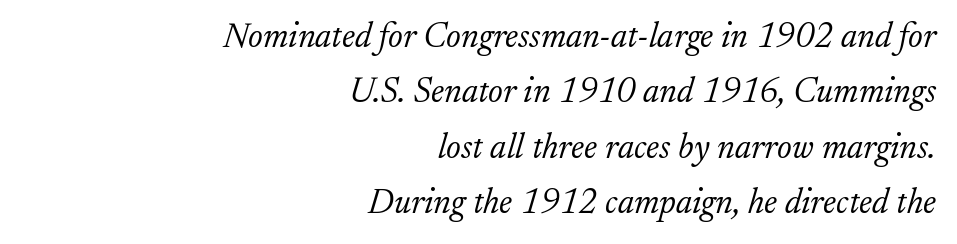
Q: Is the text bold? A: No.
Q: Is the text italic (slanted)? A: Yes, it leans right by about 17 degrees.
Q: Is the typeface a serif or a sans-serif typeface? A: Serif.
Q: Is the text underlined? A: No.
Q: How is the paragraph aligned? A: Right-aligned.
Q: Is the spacing between letters normal or unusually wide? A: Normal.
Q: Is the spacing between lines tight, normal or loose? A: Normal.
Q: Width (condensed, normal, or wide)? A: Normal.
Q: Stroke contrast? A: Low.
Q: x-height? A: Small.
Q: Monospaced? A: No.
